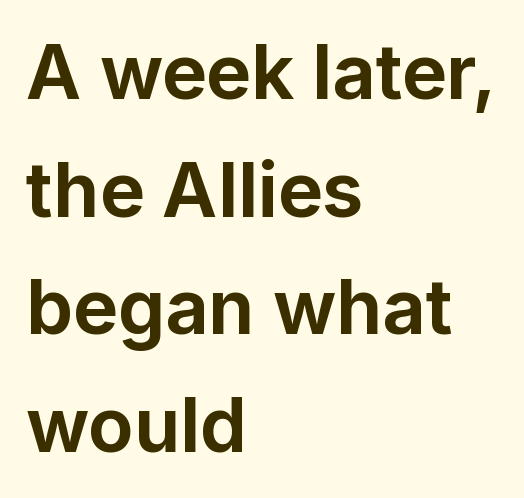
Q: Is the text bold? A: Yes.
Q: Is the text italic (slanted)? A: No, it is upright.
Q: Is the typeface a serif or a sans-serif typeface? A: Sans-serif.
Q: Is the text underlined? A: No.
Q: How is the paragraph aligned? A: Left-aligned.
Q: Is the spacing between letters normal or unusually wide? A: Normal.
Q: Is the spacing between lines tight, normal or loose? A: Normal.
Q: Width (condensed, normal, or wide)? A: Normal.
Q: Stroke contrast? A: Low.
Q: x-height? A: Medium.
Q: Monospaced? A: No.
